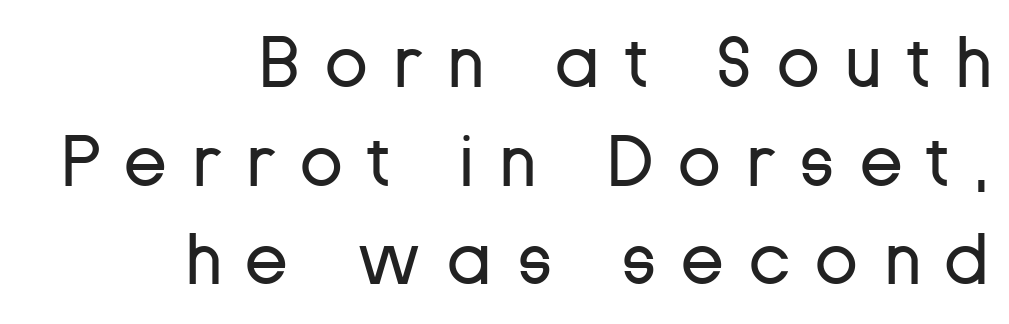
{"serif": "no", "italic": "no", "bold": "no", "weight": "regular", "width": "normal", "stroke_contrast": "low", "x_height": "medium", "monospaced": "no", "underline": "no", "align": "right", "line_spacing": "normal", "line_spacing_ratio": 1.37, "letter_spacing": "wide", "letter_spacing_em": 0.33, "glyph_px": 72}
